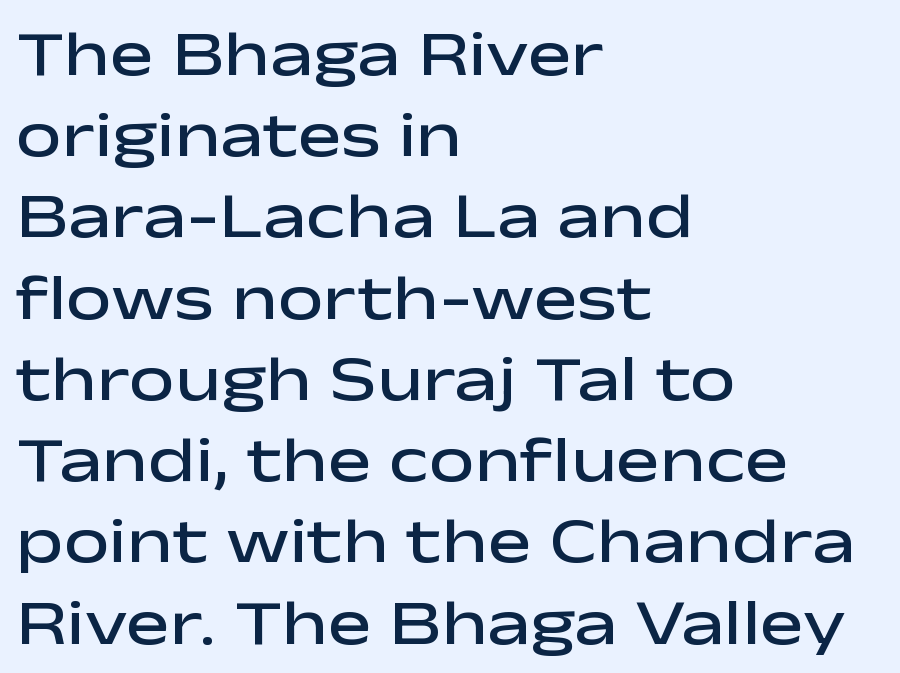
The image shows 65 px semibold, wide sans-serif type, upright; set left-aligned, normal line spacing (1.25x), normal letter spacing, not underlined; low stroke contrast and a medium x-height.
